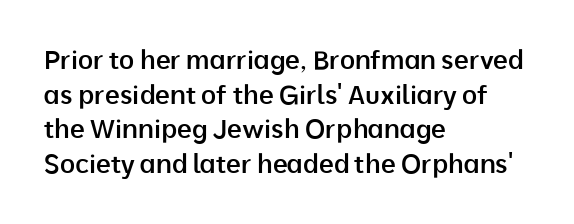
Q: Is the text bold? A: Semi-bold.
Q: Is the text italic (slanted)? A: No, it is upright.
Q: Is the text underlined? A: No.
Q: How is the paragraph aligned? A: Left-aligned.
Q: Is the spacing between letters normal or unusually wide? A: Normal.
Q: Is the spacing between lines tight, normal or loose? A: Normal.
